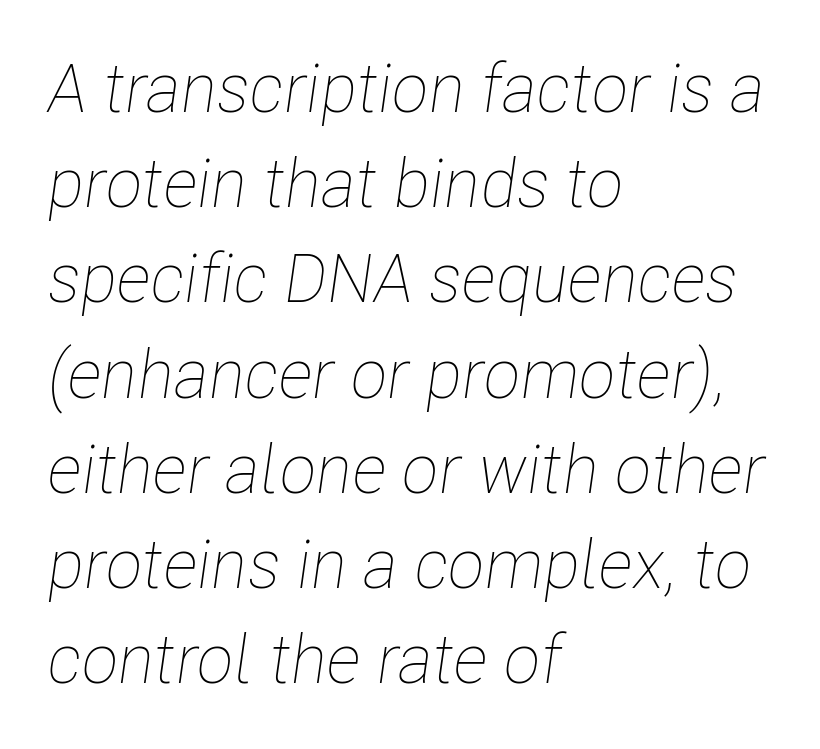
The image shows 68 px thin, condensed type, italic (leaning right); set left-aligned, normal line spacing (1.4x), normal letter spacing, not underlined; low stroke contrast and a medium x-height.
